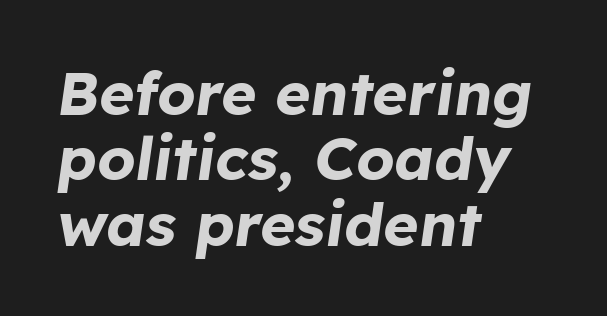
The passage shown stacks its lines with hardly any gap. This rendering uses left alignment, leaving the right contour irregular. Honestly, there is no underline to notice here at all. Students, this is bold: see how much ink each stroke carries.
